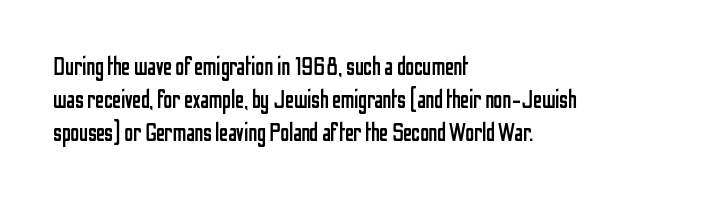
The image shows 25 px text type, upright; set left-aligned, normal line spacing (1.33x), normal letter spacing, not underlined.
